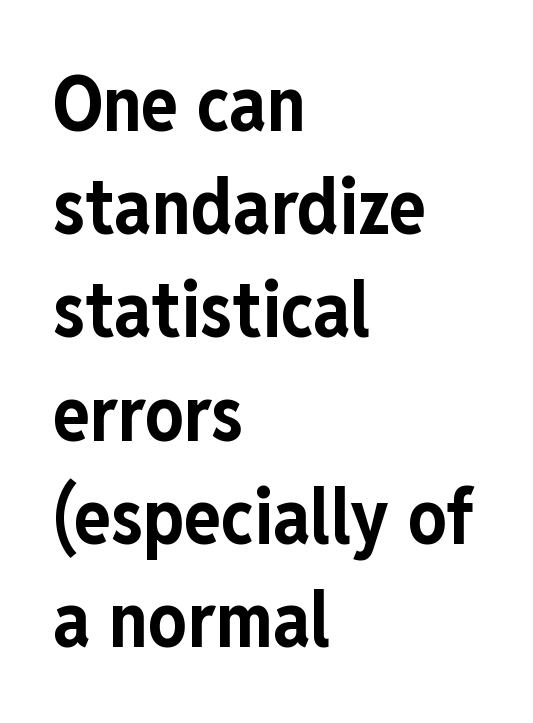
Tracking here is standard; glyphs follow each other at the usual distance. Note the varied advance widths — an 'i' is clearly narrower than an 'm'. Ascenders rise straight up at ninety degrees. The strokes are fattened all the way to bold.
